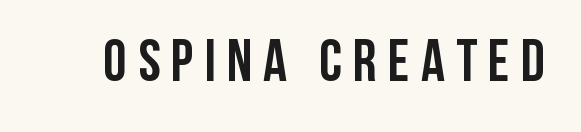
The image shows 59 px semibold, condensed sans-serif type, upright; set not underlined; low stroke contrast and a large x-height.
